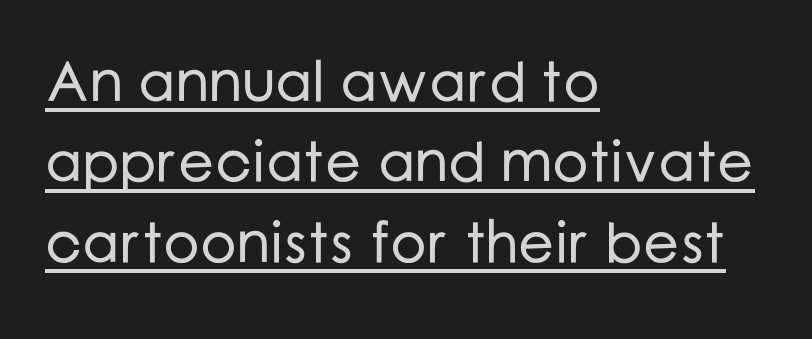
Every word sits above its own underline. Character widths vary here, with narrow letters taking less room than wide ones. You can tell it's not italic because the verticals are truly vertical. A typesetter would call this leading conventional body-copy spacing. Caption: multi-line text, flush left, ragged right.
